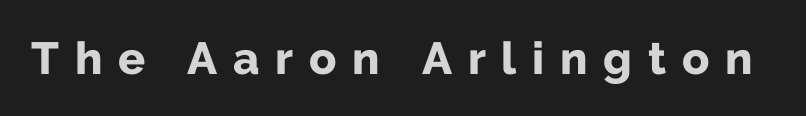
Q: Is the text bold? A: Yes.
Q: Is the text italic (slanted)? A: No, it is upright.
Q: Is the typeface a serif or a sans-serif typeface? A: Sans-serif.
Q: Is the text underlined? A: No.
Q: Is the spacing between letters normal or unusually wide? A: Unusually wide.
Q: Width (condensed, normal, or wide)? A: Normal.
Q: Stroke contrast? A: Low.
Q: x-height? A: Medium.
Q: Monospaced? A: No.
